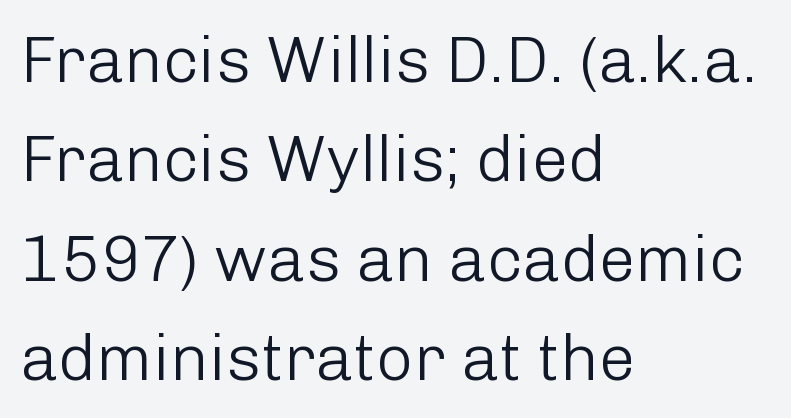
Anything drawn beneath the words? Only blank space. Does the leading feel generous? No, just average. Teacher's note: observe the even left margin — that is flush-left alignment. A sans-serif font was chosen for this passage. Unlike italic type, these characters show no tilt at all. These lines are rendered in a variable-pitch font.
